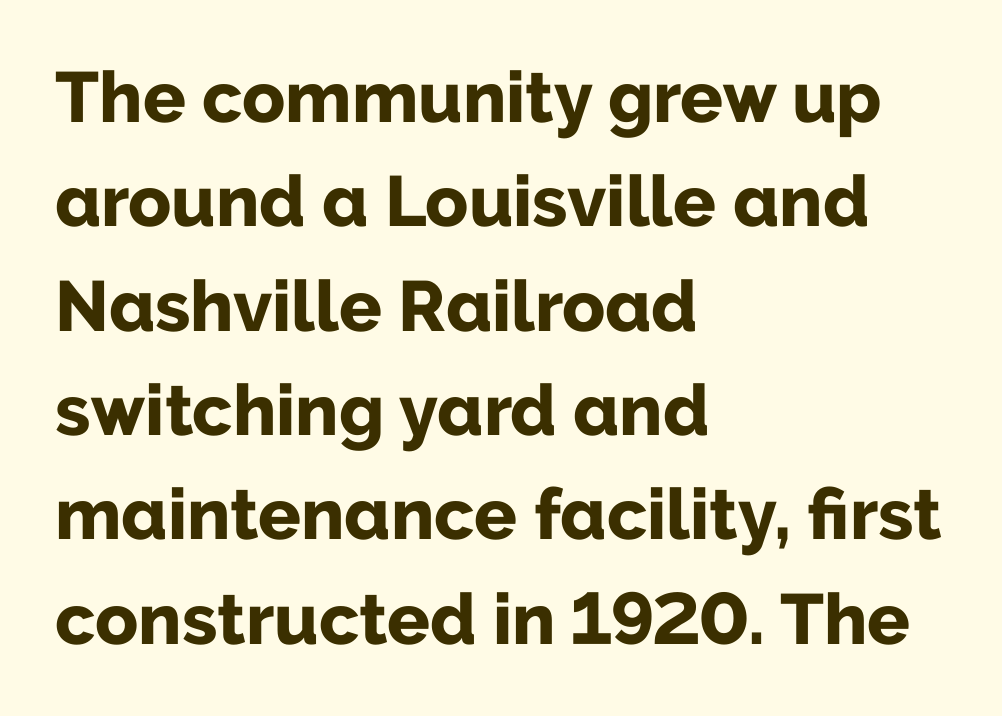
{"serif": "no", "italic": "no", "bold": "yes", "weight": "bold", "width": "normal", "stroke_contrast": "low", "x_height": "medium", "monospaced": "no", "underline": "no", "align": "left", "line_spacing": "normal", "line_spacing_ratio": 1.47, "letter_spacing": "normal", "letter_spacing_em": 0.0, "glyph_px": 71}
